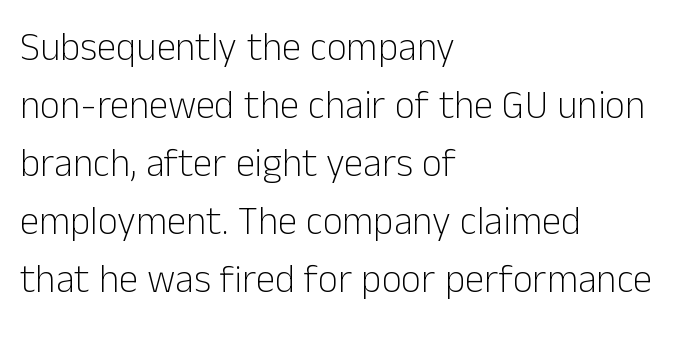
The image shows 39 px light sans-serif type, upright; set left-aligned, normal line spacing (1.49x), normal letter spacing, not underlined; low stroke contrast and a medium x-height.
